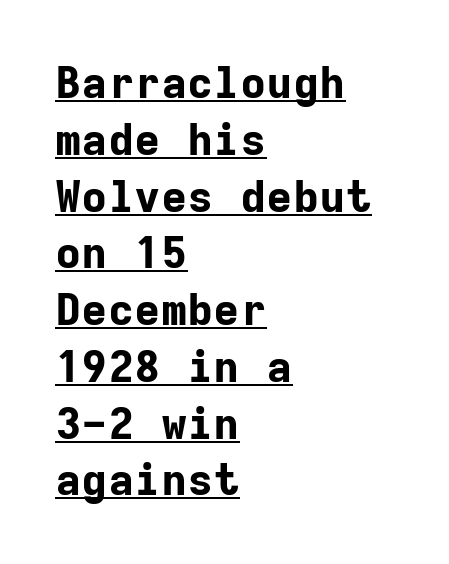
The image shows 44 px bold sans-serif type, upright, monospaced; set left-aligned, normal line spacing (1.29x), normal letter spacing, underlined; low stroke contrast and a medium x-height.
